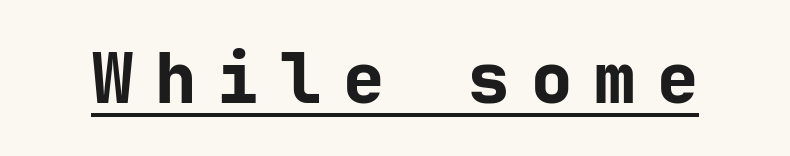
The image shows 69 px bold sans-serif type, upright; set unusually wide letter spacing (+0.31 em), underlined; low stroke contrast and a medium x-height.
